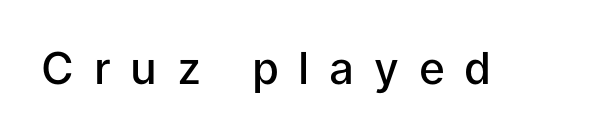
The face used here is proportionally spaced, like ordinary book or web type. The tracking reads as deliberately expanded to a designer's eye. Quick note: underline off. Upright lettering throughout. Nothing sits at the stroke ends, so this counts as sans-serif.
